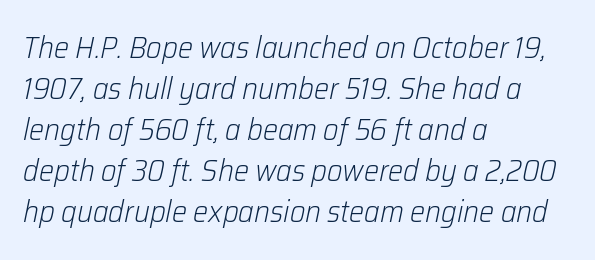
Q: Is the text bold? A: No.
Q: Is the text italic (slanted)? A: Yes, it leans right by about 12 degrees.
Q: Is the text underlined? A: No.
Q: How is the paragraph aligned? A: Left-aligned.
Q: Is the spacing between letters normal or unusually wide? A: Normal.
Q: Is the spacing between lines tight, normal or loose? A: Normal.
Q: Width (condensed, normal, or wide)? A: Normal.
Q: Stroke contrast? A: Low.
Q: x-height? A: Medium.
Q: Monospaced? A: No.
